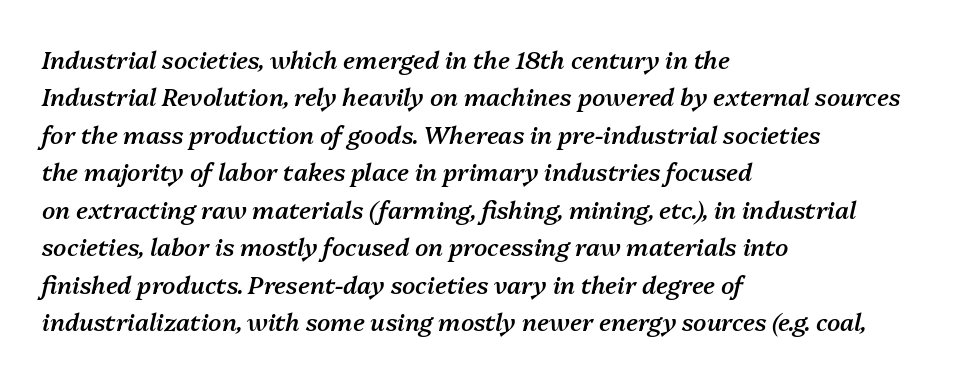
Q: Is the text bold? A: Semi-bold.
Q: Is the text italic (slanted)? A: Yes, it leans right by about 13 degrees.
Q: Is the text underlined? A: No.
Q: How is the paragraph aligned? A: Left-aligned.
Q: Is the spacing between letters normal or unusually wide? A: Normal.
Q: Is the spacing between lines tight, normal or loose? A: Normal.
